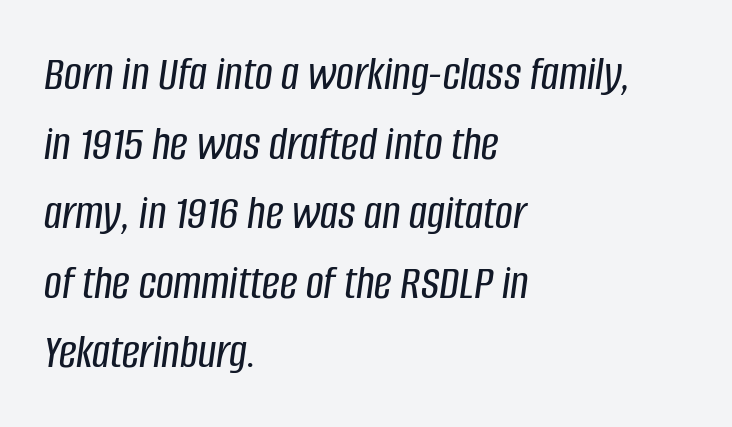
Q: Is the text italic (slanted)? A: Yes, it leans right by about 8 degrees.
Q: Is the text underlined? A: No.
Q: How is the paragraph aligned? A: Left-aligned.
Q: Is the spacing between letters normal or unusually wide? A: Normal.
Q: Is the spacing between lines tight, normal or loose? A: Normal.
Q: Width (condensed, normal, or wide)? A: Condensed.
Q: Stroke contrast? A: Low.
Q: x-height? A: Large.
Q: Monospaced? A: No.
